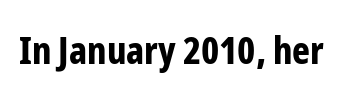
{"serif": "no", "italic": "no", "bold": "yes", "weight": "bold", "width": "condensed", "stroke_contrast": "low", "x_height": "medium", "monospaced": "no", "underline": "no", "letter_spacing": "normal", "letter_spacing_em": 0.0, "glyph_px": 38}
